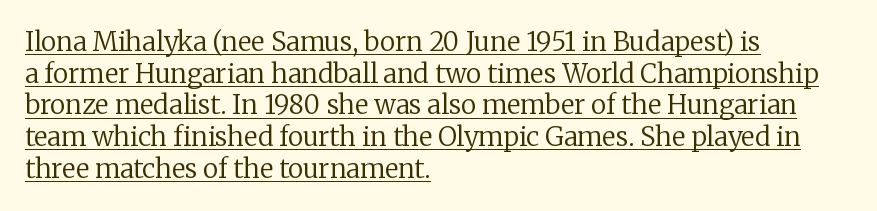
Does the lettering tilt? It doesn't — this is upright. The passage shown is underscored from start to finish. These lines are set flush left with a ragged right edge. Unbolded letterforms with no extra heft.
